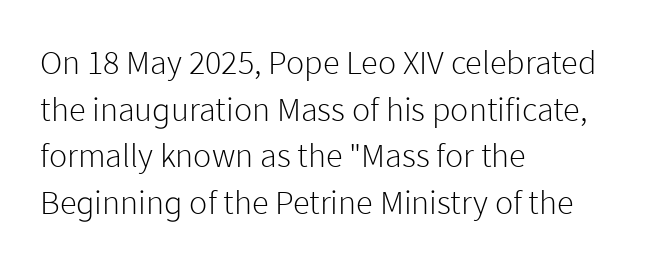
The image shows 34 px light sans-serif type, upright; set left-aligned, normal line spacing (1.37x), normal letter spacing, not underlined; low stroke contrast and a medium x-height.
